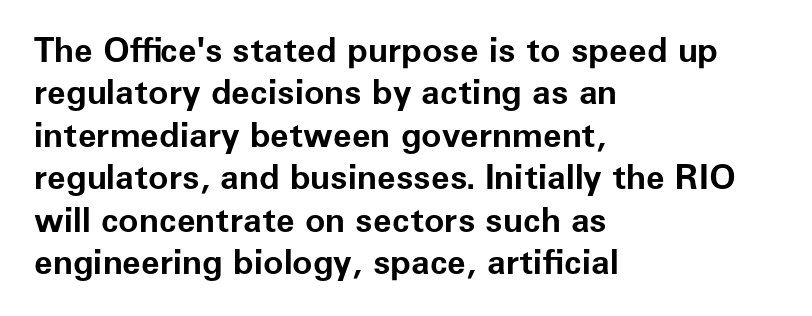
{"serif": "no", "italic": "no", "bold": "yes", "weight": "bold", "width": "normal", "stroke_contrast": "low", "x_height": "medium", "monospaced": "no", "underline": "no", "align": "left", "line_spacing": "normal", "line_spacing_ratio": 1.25, "letter_spacing": "normal", "letter_spacing_em": 0.0, "glyph_px": 34}
